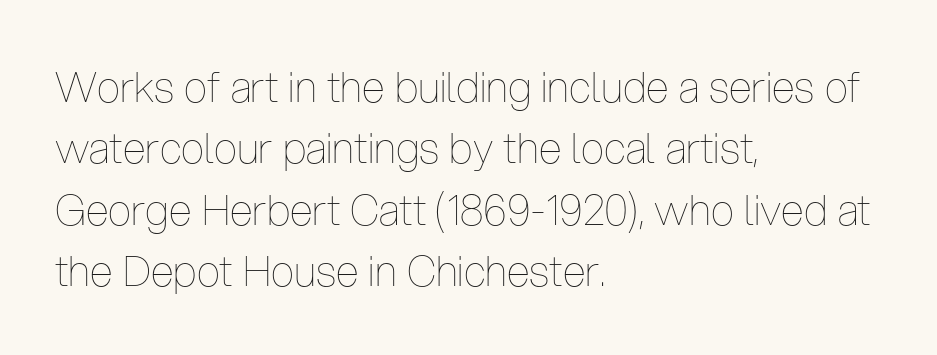
Q: Is the text bold? A: No.
Q: Is the text italic (slanted)? A: No, it is upright.
Q: Is the text underlined? A: No.
Q: How is the paragraph aligned? A: Left-aligned.
Q: Is the spacing between letters normal or unusually wide? A: Normal.
Q: Is the spacing between lines tight, normal or loose? A: Normal.
Q: Width (condensed, normal, or wide)? A: Condensed.
Q: Stroke contrast? A: Low.
Q: x-height? A: Medium.
Q: Monospaced? A: No.
